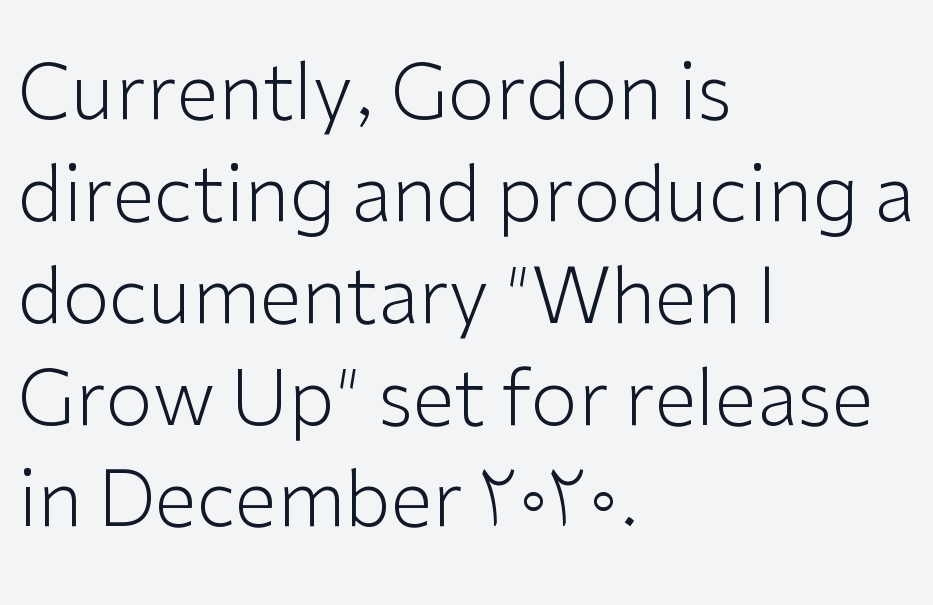
{"serif": "no", "italic": "no", "bold": "no", "weight": "light", "width": "normal", "stroke_contrast": "low", "x_height": "medium", "monospaced": "no", "underline": "no", "align": "left", "line_spacing": "normal", "line_spacing_ratio": 1.34, "letter_spacing": "normal", "letter_spacing_em": 0.0, "glyph_px": 76}
